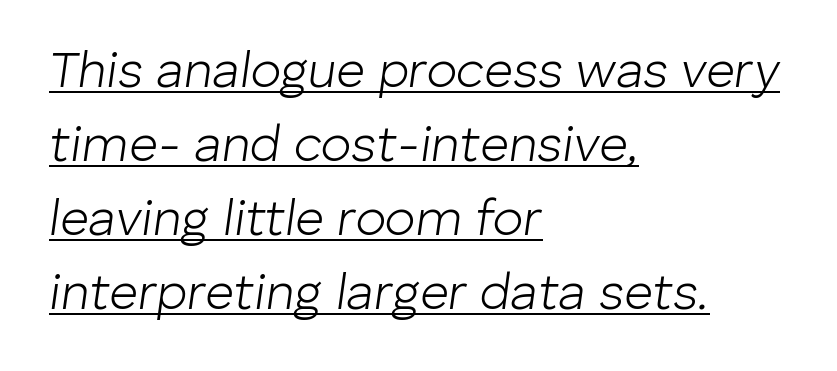
{"italic": "yes", "lean": "right", "slant_degrees": 8, "bold": "no", "weight": "light", "width": "normal", "stroke_contrast": "low", "x_height": "medium", "monospaced": "no", "underline": "yes", "align": "left", "line_spacing": "normal", "line_spacing_ratio": 1.48, "letter_spacing": "normal", "letter_spacing_em": 0.0, "glyph_px": 50}
